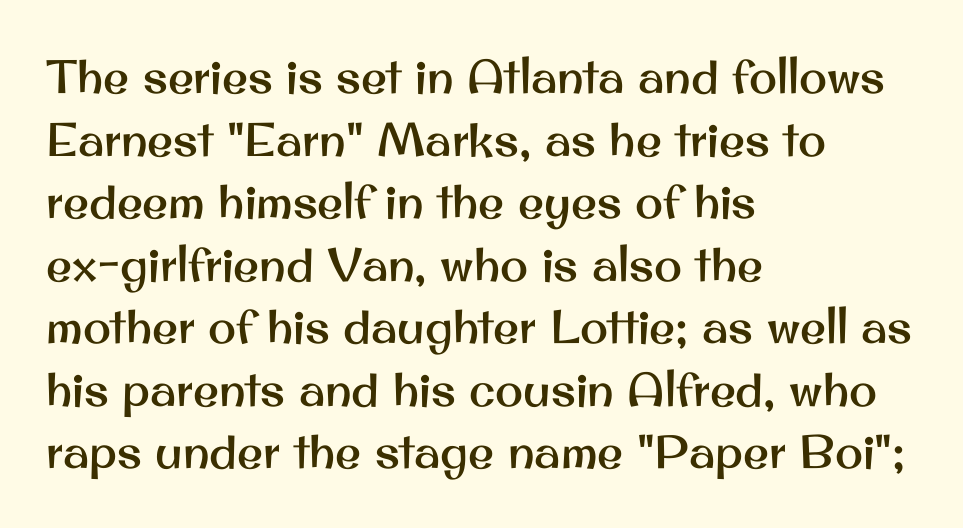
Q: Is the text italic (slanted)? A: No, it is upright.
Q: Is the typeface a serif or a sans-serif typeface? A: Sans-serif.
Q: Is the text underlined? A: No.
Q: How is the paragraph aligned? A: Left-aligned.
Q: Is the spacing between letters normal or unusually wide? A: Normal.
Q: Is the spacing between lines tight, normal or loose? A: Normal.
Q: Width (condensed, normal, or wide)? A: Normal.
Q: Stroke contrast? A: Medium.
Q: x-height? A: Small.
Q: Monospaced? A: No.
